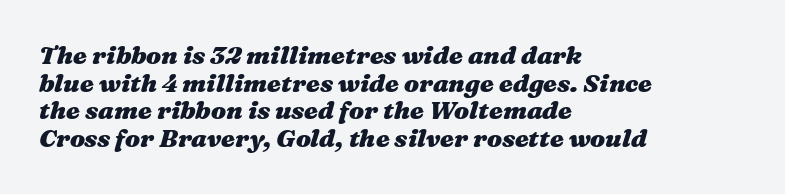
Q: Is the text bold? A: Yes.
Q: Is the text italic (slanted)? A: Yes, it leans right by about 16 degrees.
Q: Is the text underlined? A: No.
Q: How is the paragraph aligned? A: Left-aligned.
Q: Is the spacing between letters normal or unusually wide? A: Normal.
Q: Is the spacing between lines tight, normal or loose? A: Tight.
